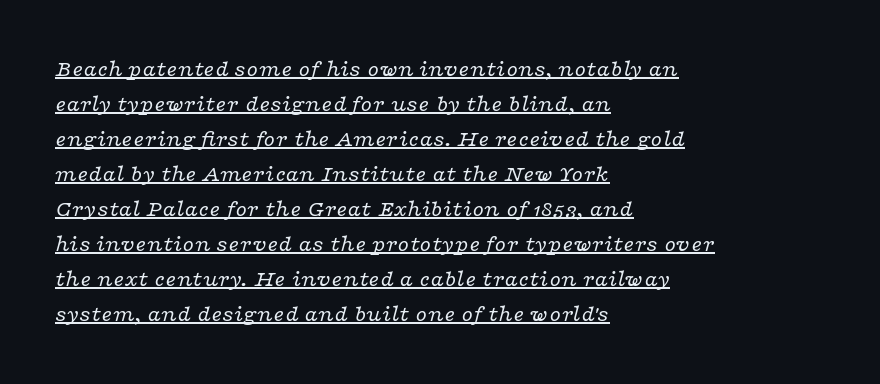
{"italic": "yes", "lean": "right", "slant_degrees": 16, "bold": "no", "underline": "yes", "align": "left", "line_spacing": "normal", "line_spacing_ratio": 1.52, "letter_spacing": "normal", "letter_spacing_em": 0.0, "glyph_px": 23}
